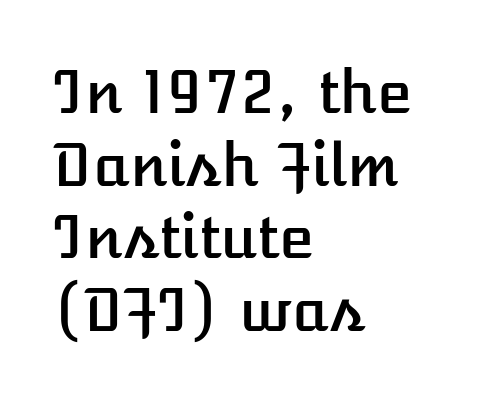
{"italic": "no", "width": "normal", "stroke_contrast": "low", "x_height": "medium", "monospaced": "no", "underline": "no", "align": "left", "line_spacing_ratio": 1.23, "letter_spacing": "normal", "letter_spacing_em": 0.0, "glyph_px": 59}
